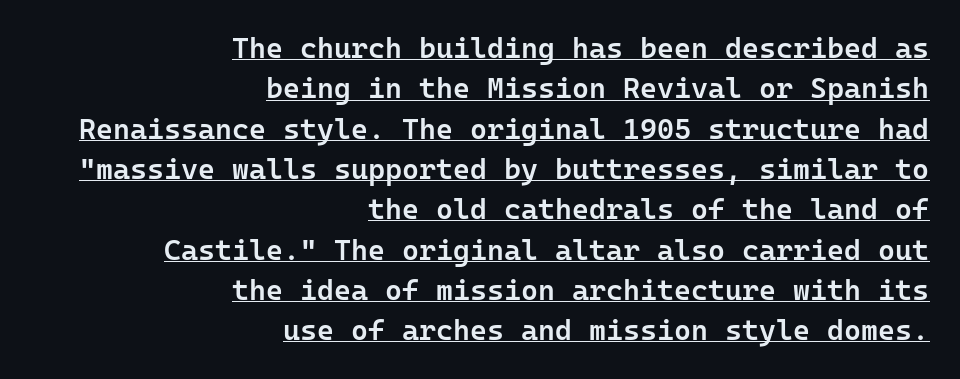
Q: Is the text bold? A: Semi-bold.
Q: Is the text italic (slanted)? A: No, it is upright.
Q: Is the typeface a serif or a sans-serif typeface? A: Sans-serif.
Q: Is the text underlined? A: Yes.
Q: How is the paragraph aligned? A: Right-aligned.
Q: Is the spacing between letters normal or unusually wide? A: Normal.
Q: Is the spacing between lines tight, normal or loose? A: Normal.
Q: Width (condensed, normal, or wide)? A: Normal.
Q: Stroke contrast? A: Low.
Q: x-height? A: Medium.
Q: Monospaced? A: Yes.
